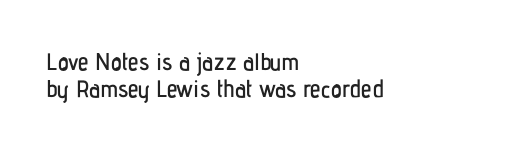
The image shows 24 px text type, upright; set left-aligned, tight line spacing (1.13x), normal letter spacing, not underlined.
